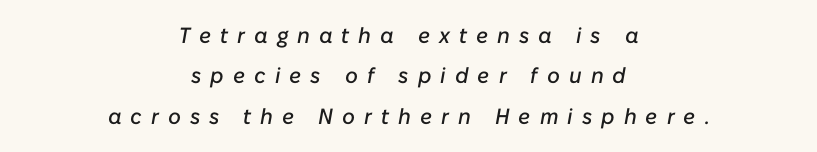
Q: Is the text italic (slanted)? A: Yes, it leans right by about 10 degrees.
Q: Is the text underlined? A: No.
Q: How is the paragraph aligned? A: Centered.
Q: Is the spacing between letters normal or unusually wide? A: Unusually wide.
